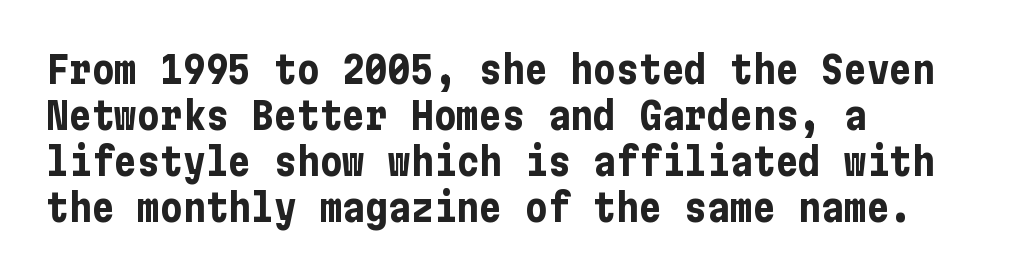
The image shows 38 px bold, condensed sans-serif type, upright; set left-aligned, line spacing 1.21x, normal letter spacing, not underlined; low stroke contrast and a medium x-height.
